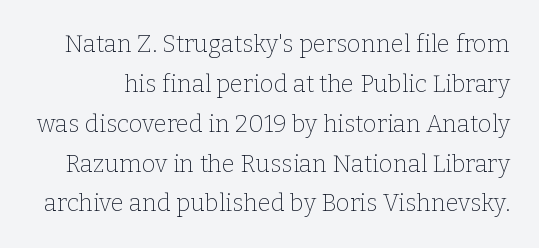
How are the letters spaced? Ordinarily, with no added tracking. A clean baseline with only descenders dipping below it. Baseline-to-baseline distance is the conventional proportion of letter height. This reads as an unemphasized weight, regular at the heaviest. Posture: vertical.
